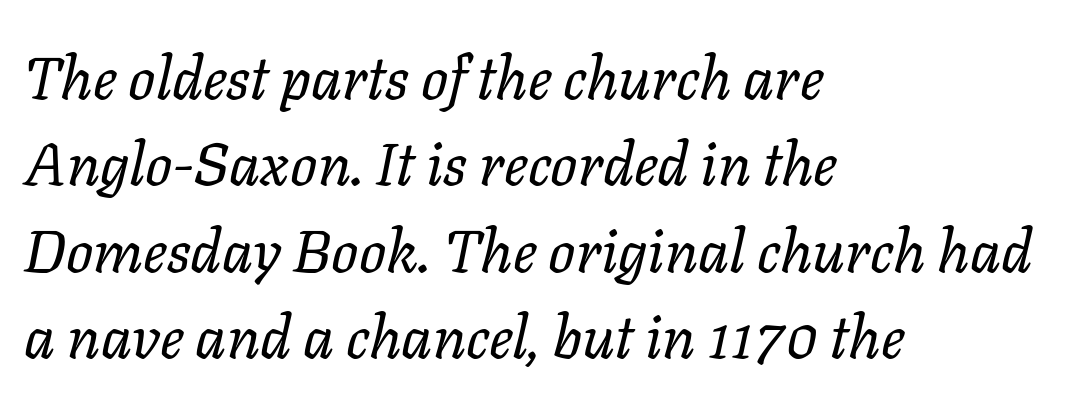
The image shows 60 px regular-weight type, italic (leaning right); set left-aligned, normal line spacing (1.44x), normal letter spacing, not underlined; low stroke contrast and a medium x-height.
